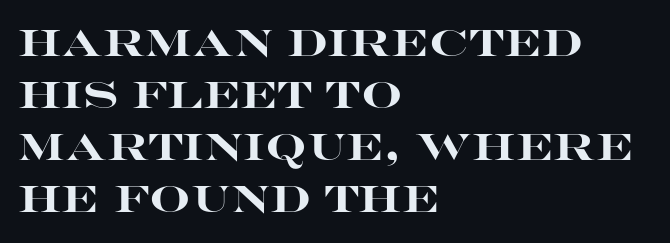
Teacher's note: observe the even left margin — that is flush-left alignment. The rows are spaced the way most documents space them. A typesetter would mark this as roman, not italic. The font is running at its bold setting.
